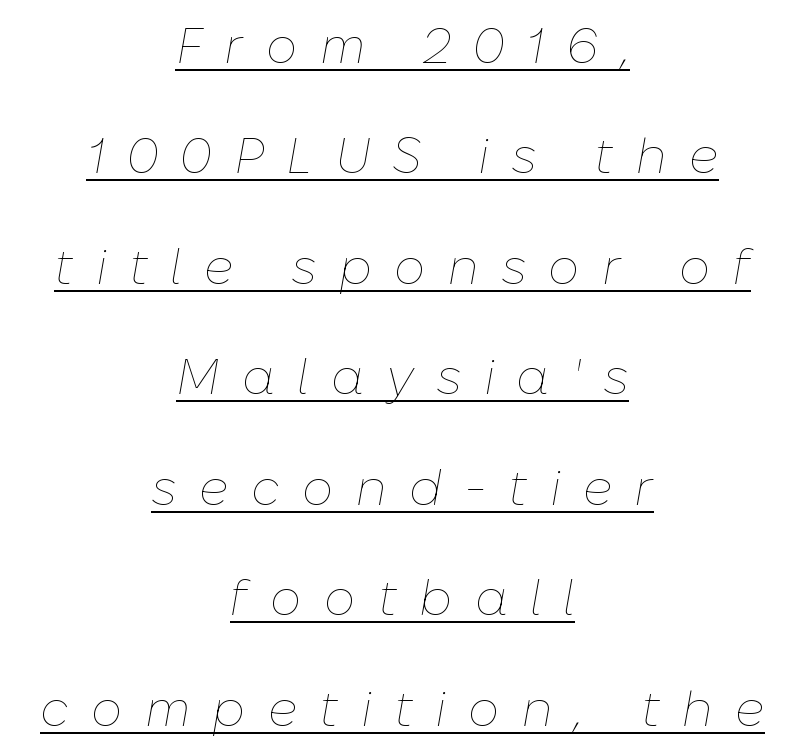
Q: Is the text bold? A: No.
Q: Is the text italic (slanted)? A: Yes, it leans right by about 10 degrees.
Q: Is the text underlined? A: Yes.
Q: How is the paragraph aligned? A: Centered.
Q: Is the spacing between letters normal or unusually wide? A: Unusually wide.
Q: Is the spacing between lines tight, normal or loose? A: Loose.
Q: Width (condensed, normal, or wide)? A: Normal.
Q: Stroke contrast? A: Low.
Q: x-height? A: Medium.
Q: Monospaced? A: No.
